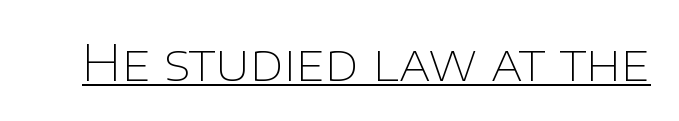
Q: Is the text bold? A: No.
Q: Is the text italic (slanted)? A: No, it is upright.
Q: Is the typeface a serif or a sans-serif typeface? A: Sans-serif.
Q: Is the text underlined? A: Yes.
Q: Is the spacing between letters normal or unusually wide? A: Normal.
Q: Width (condensed, normal, or wide)? A: Normal.
Q: Stroke contrast? A: Low.
Q: x-height? A: Large.
Q: Monospaced? A: No.
